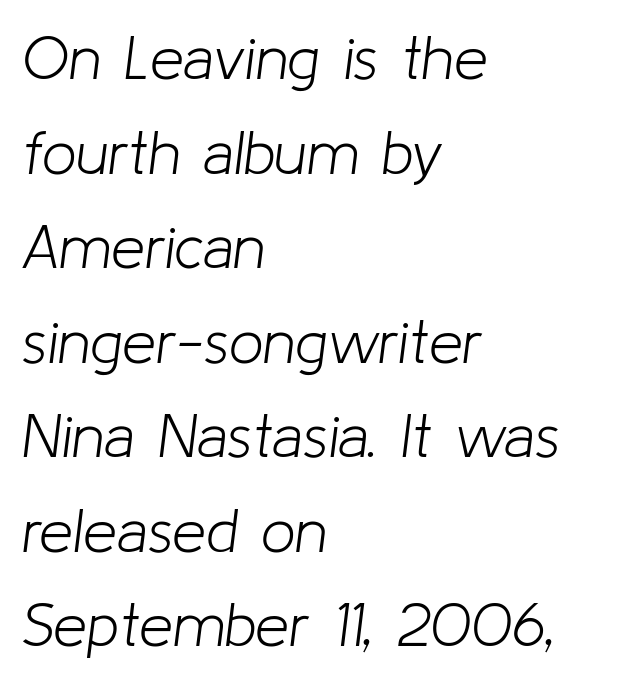
{"italic": "yes", "lean": "right", "slant_degrees": 8, "bold": "no", "weight": "light", "width": "normal", "stroke_contrast": "low", "x_height": "medium", "monospaced": "no", "underline": "no", "align": "left", "line_spacing": "normal", "line_spacing_ratio": 1.55, "letter_spacing": "normal", "letter_spacing_em": 0.0, "glyph_px": 61}
